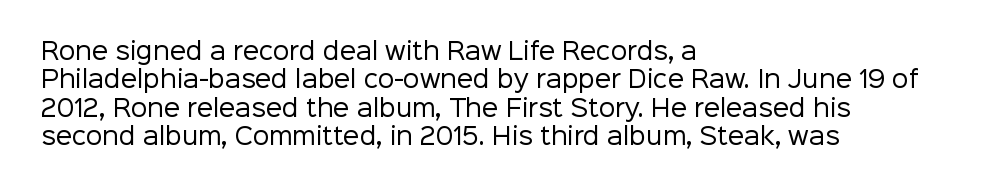
{"italic": "no", "bold": "no", "underline": "no", "align": "left", "line_spacing_ratio": 1.23, "letter_spacing": "normal", "letter_spacing_em": 0.0, "glyph_px": 23}
